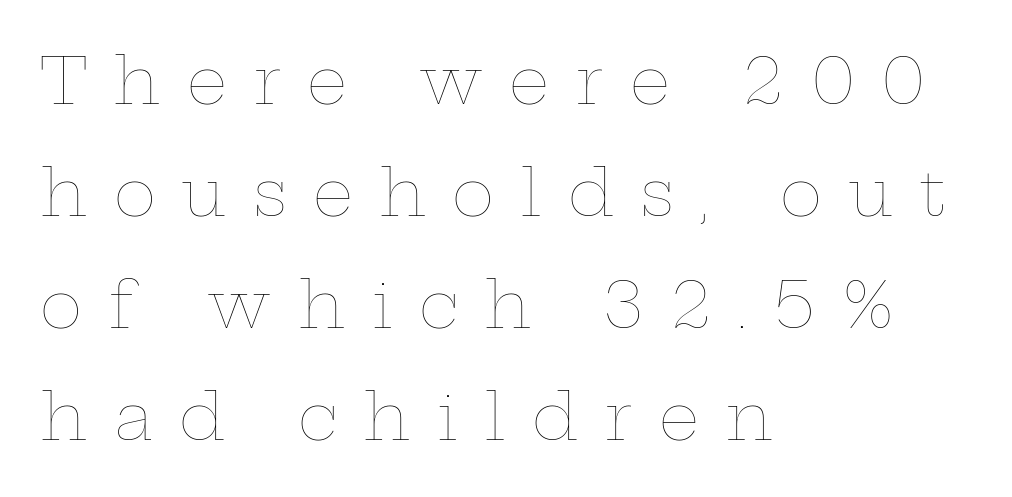
The image shows 64 px thin, wide type, upright; set left-aligned, line spacing 1.75x, unusually wide letter spacing (+0.41 em), not underlined; low stroke contrast and a medium x-height.
